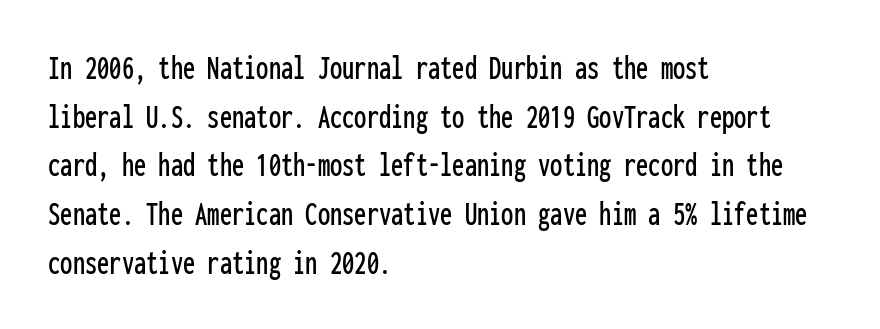
{"serif": "no", "italic": "no", "width": "condensed", "stroke_contrast": "low", "x_height": "medium", "monospaced": "yes", "underline": "no", "align": "left", "line_spacing": "normal", "line_spacing_ratio": 1.39, "letter_spacing": "normal", "letter_spacing_em": 0.0, "glyph_px": 35}
